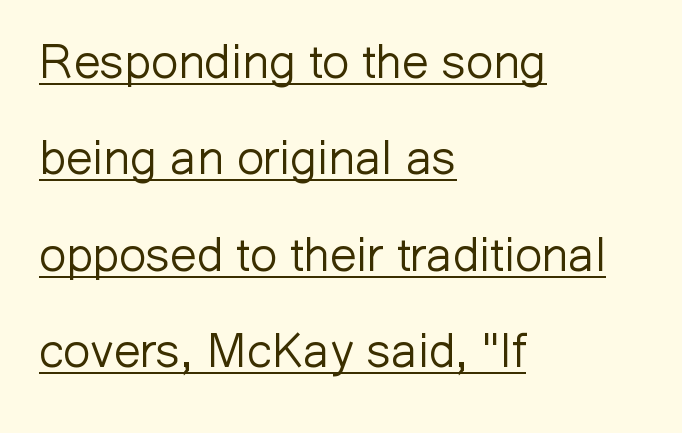
Q: Is the text bold? A: No.
Q: Is the text italic (slanted)? A: No, it is upright.
Q: Is the typeface a serif or a sans-serif typeface? A: Sans-serif.
Q: Is the text underlined? A: Yes.
Q: How is the paragraph aligned? A: Left-aligned.
Q: Is the spacing between letters normal or unusually wide? A: Normal.
Q: Is the spacing between lines tight, normal or loose? A: Loose.
Q: Width (condensed, normal, or wide)? A: Normal.
Q: Stroke contrast? A: Low.
Q: x-height? A: Medium.
Q: Monospaced? A: No.
